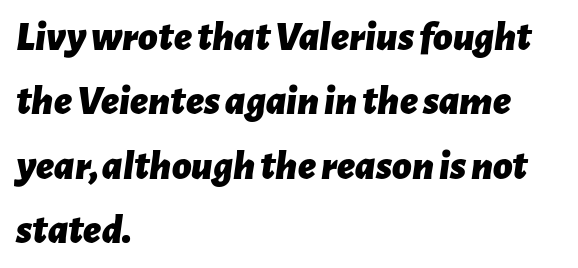
The image shows 42 px bold type, italic (leaning right); set left-aligned, normal line spacing (1.53x), normal letter spacing, not underlined; low stroke contrast and a medium x-height.
